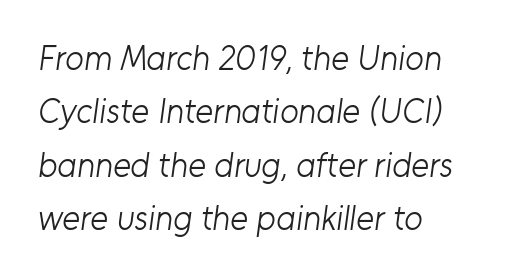
{"serif": "no", "bold": "no", "weight": "light", "width": "normal", "stroke_contrast": "low", "x_height": "medium", "monospaced": "no", "underline": "no", "align": "left", "line_spacing": "normal", "line_spacing_ratio": 1.57, "letter_spacing": "normal", "letter_spacing_em": 0.0, "glyph_px": 34}
